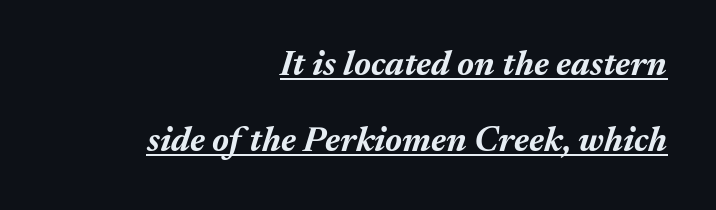
Q: Is the text bold? A: Yes.
Q: Is the text italic (slanted)? A: Yes, it leans right by about 17 degrees.
Q: Is the text underlined? A: Yes.
Q: How is the paragraph aligned? A: Right-aligned.
Q: Is the spacing between letters normal or unusually wide? A: Normal.
Q: Is the spacing between lines tight, normal or loose? A: Loose.
Q: Width (condensed, normal, or wide)? A: Normal.
Q: Stroke contrast? A: Medium.
Q: x-height? A: Medium.
Q: Monospaced? A: No.
